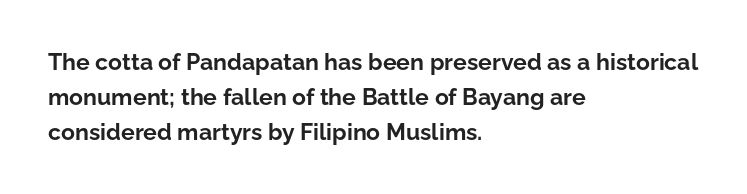
{"italic": "no", "bold": "yes", "underline": "no", "align": "left", "line_spacing": "normal", "line_spacing_ratio": 1.52, "letter_spacing": "normal", "letter_spacing_em": 0.0, "glyph_px": 23}
